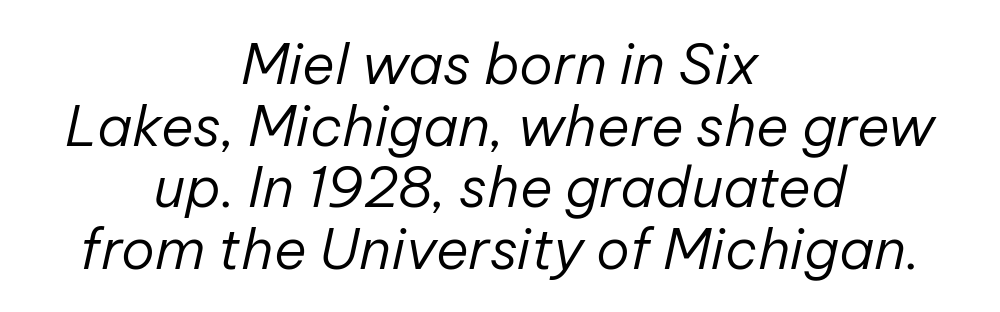
The image shows 56 px regular-weight type, italic (leaning right); set centered, tight line spacing (1.1x), normal letter spacing, not underlined; low stroke contrast and a medium x-height.
